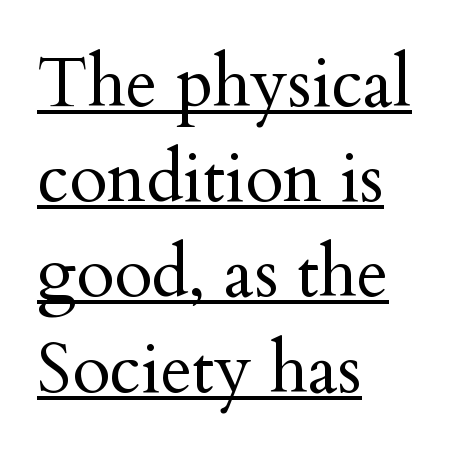
The image shows 69 px regular-weight serif type, upright; set left-aligned, normal line spacing (1.38x), normal letter spacing, underlined; medium stroke contrast and a small x-height.
